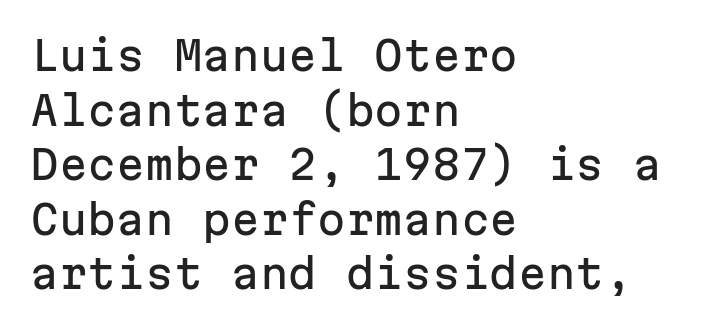
Notice how descenders clear the ascenders below comfortably — that's standard leading. The typeface chosen for these lines omits serifs. A classic flush-left, rag-right setting is used for this passage. Honestly, the letter spacing is just normal — you wouldn't notice it. Anything drawn beneath the words? Only blank space.
